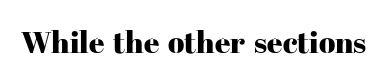
The baseline area is clear. The line texture is even and compact thanks to regular tracking. Ordinary non-slanted type is in use. In terms of letterform style, serifs are clearly present. Proportional: the letters do not fall into vertical columns.
